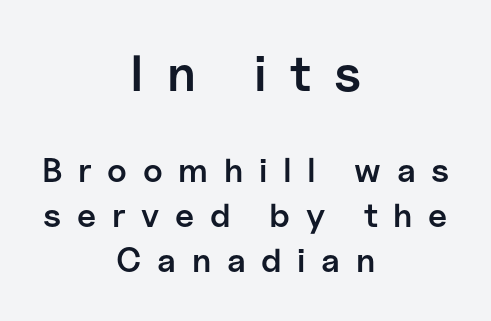
The letters carry no serifs — their stems end cleanly without finishing strokes. Is this a fixed-width face? No — the glyphs have proportional, varying widths. The font is running at a semibold setting, under full bold. Display-style spreading of the glyphs; the letterfit is very open. Posture: upright roman.
